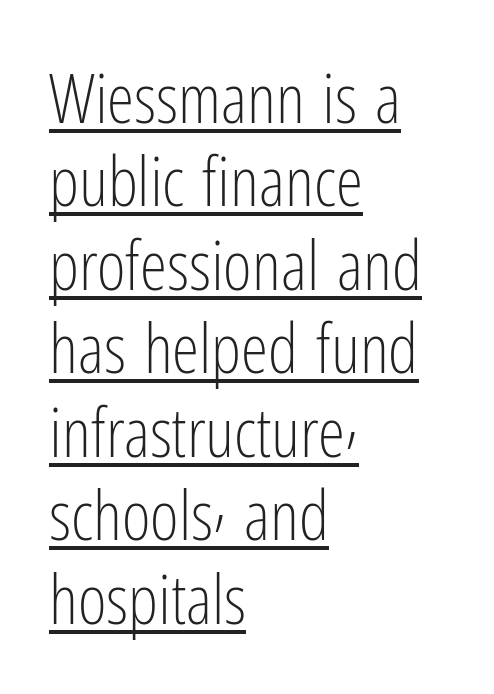
Q: Is the text bold? A: No.
Q: Is the text italic (slanted)? A: No, it is upright.
Q: Is the typeface a serif or a sans-serif typeface? A: Sans-serif.
Q: Is the text underlined? A: Yes.
Q: How is the paragraph aligned? A: Left-aligned.
Q: Is the spacing between letters normal or unusually wide? A: Normal.
Q: Width (condensed, normal, or wide)? A: Condensed.
Q: Stroke contrast? A: Low.
Q: x-height? A: Medium.
Q: Monospaced? A: No.
